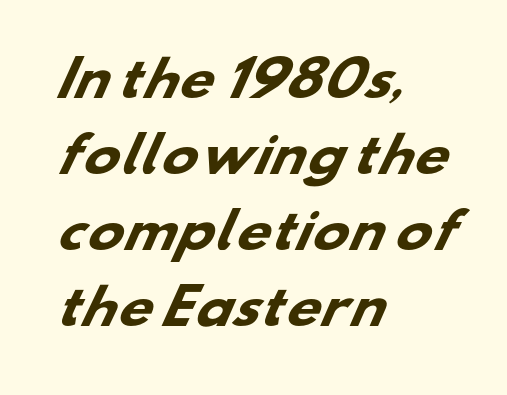
Q: Is the text bold? A: Yes.
Q: Is the typeface a serif or a sans-serif typeface? A: Sans-serif.
Q: Is the text underlined? A: No.
Q: How is the paragraph aligned? A: Left-aligned.
Q: Is the spacing between letters normal or unusually wide? A: Normal.
Q: Is the spacing between lines tight, normal or loose? A: Normal.
Q: Width (condensed, normal, or wide)? A: Wide.
Q: Stroke contrast? A: Low.
Q: x-height? A: Small.
Q: Monospaced? A: No.
